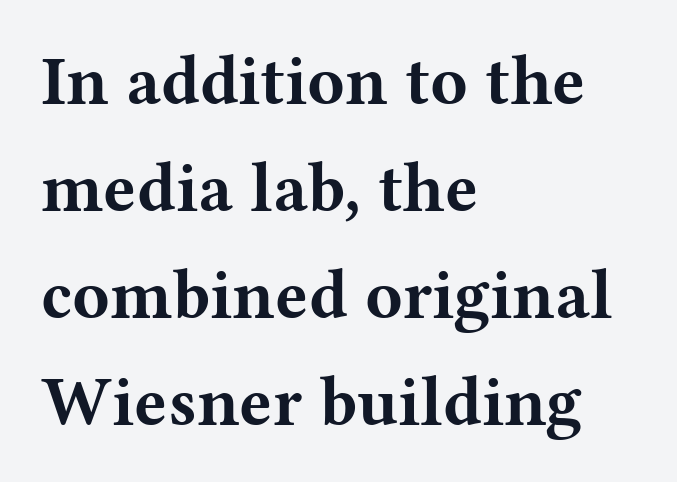
{"serif": "yes", "italic": "no", "bold": "yes", "weight": "bold", "width": "wide", "stroke_contrast": "medium", "x_height": "medium", "monospaced": "no", "underline": "no", "align": "left", "line_spacing": "normal", "line_spacing_ratio": 1.55, "letter_spacing": "normal", "letter_spacing_em": 0.0, "glyph_px": 69}
